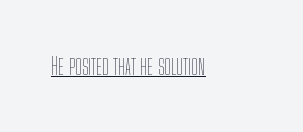
Underlined type. When letters stand straight like this, we call the style roman or upright. The line texture is even and compact thanks to regular tracking. The strokes carry an ordinary text weight at most.
